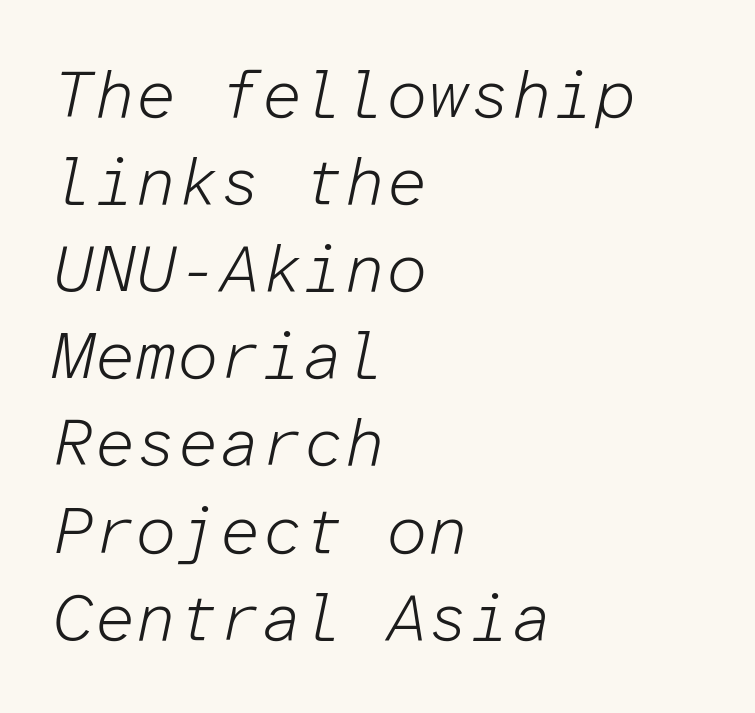
{"italic": "yes", "lean": "right", "slant_degrees": 12, "bold": "no", "weight": "light", "width": "normal", "stroke_contrast": "low", "x_height": "medium", "monospaced": "yes", "underline": "no", "align": "left", "line_spacing": "normal", "line_spacing_ratio": 1.32, "letter_spacing": "normal", "letter_spacing_em": 0.0, "glyph_px": 66}
